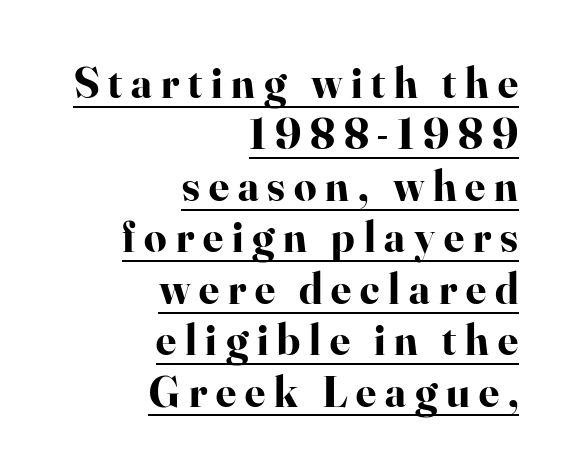
Unlike italic type, these characters show no tilt at all. The letters advance in unequal steps, a hallmark of proportional type. The passage is arranged like a letterhead date or caption credit — flush right. Compared with typical body copy, the letter spacing here is much looser.
